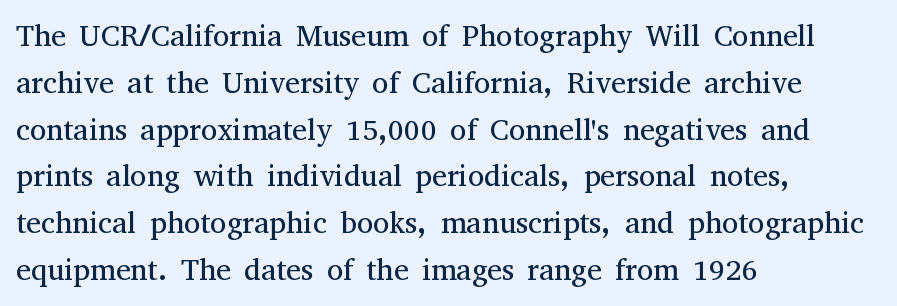
The typeface chosen for these lines features serifs. Vertically, the passage feels balanced, rows spaced as you'd expect. Designer's note — italics off, roman on. Alignment: flush left. A bare baseline throughout the passage. The weight would be labelled regular, book, light, or lighter still.
